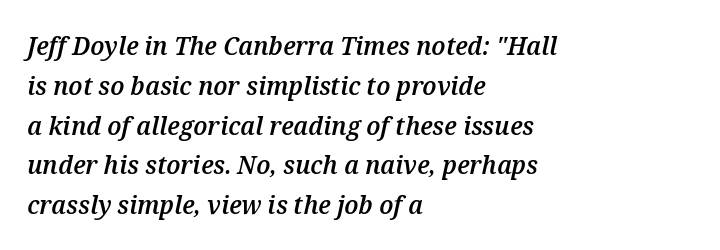
Line beginnings align vertically; line endings do not. The gap between lines stays unmarked. Caption: standard tracking, unaltered. Emphasis-style slanted type is in use.
